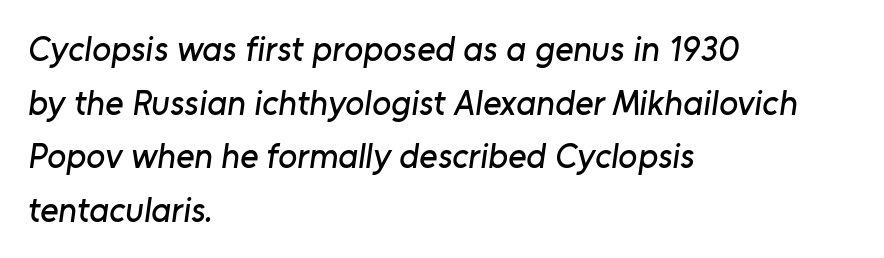
{"serif": "no", "width": "normal", "stroke_contrast": "low", "x_height": "medium", "monospaced": "no", "underline": "no", "align": "left", "line_spacing": "normal", "line_spacing_ratio": 1.53, "letter_spacing": "normal", "letter_spacing_em": 0.0, "glyph_px": 35}
